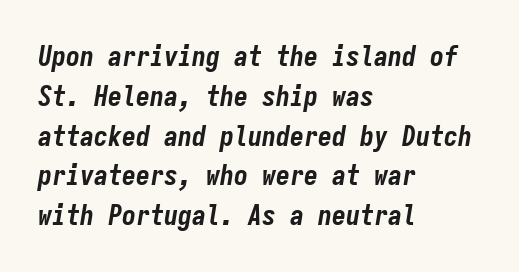
If you drew a line through each stem, it would be angled. The lines sit at an ordinary, default distance from one another. If you drew a ruler down the left edge, every line would touch it. The letters march in equal steps, a hallmark of fixed-pitch type. Each row of text sits above clean, open space. Strong, thick strokes mark this as bold type.
